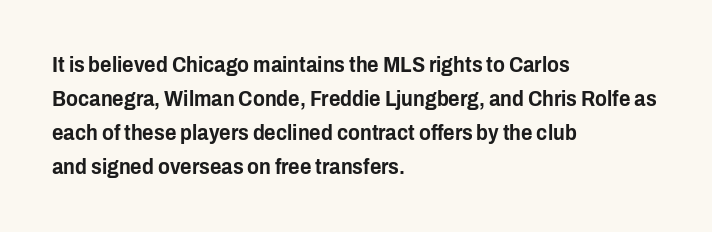
The image shows 22 px text type, upright; set left-aligned, normal line spacing (1.55x), normal letter spacing, not underlined.
